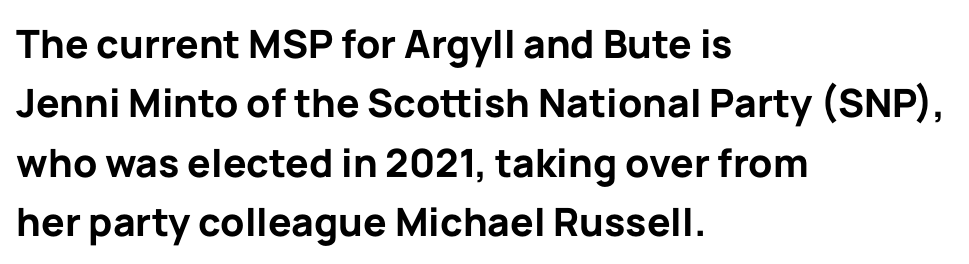
Type without underlining. Heft: maximum for text — a bold. Notice how descenders clear the ascenders below comfortably — that's standard leading. Compared with a centered layout, this one pins lines to the left instead.
